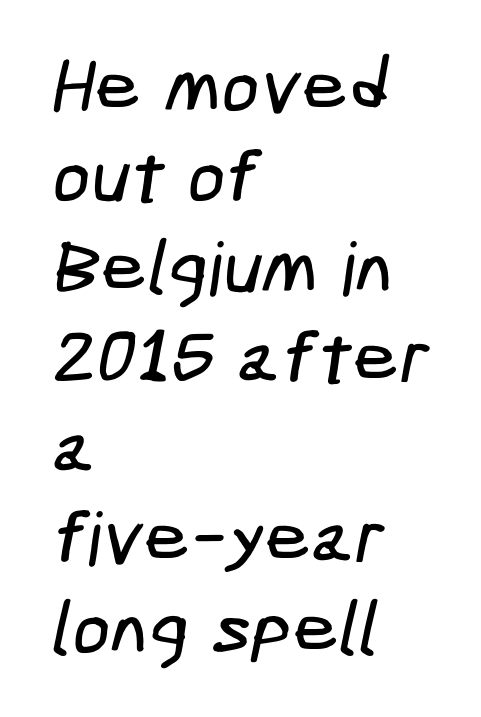
The image shows 74 px condensed sans-serif type; set left-aligned, line spacing 1.22x, normal letter spacing, not underlined; low stroke contrast and a medium x-height.
